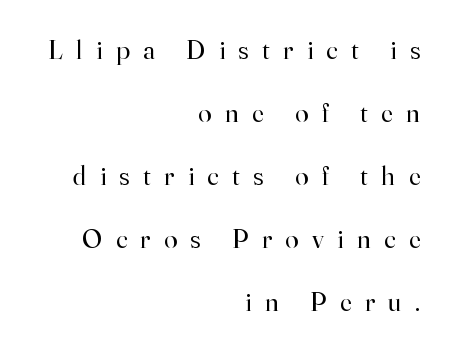
Upright lettering throughout. Casual observation: everything's shoved over to the right. Glance below the letters and you will spot only blank space. Whoever set this chose breathing room over compactness in the vertical rhythm. Someone cranked the tracking dial way up on this one. Heaviness? Minimal to ordinary, like unemphasized prose.
